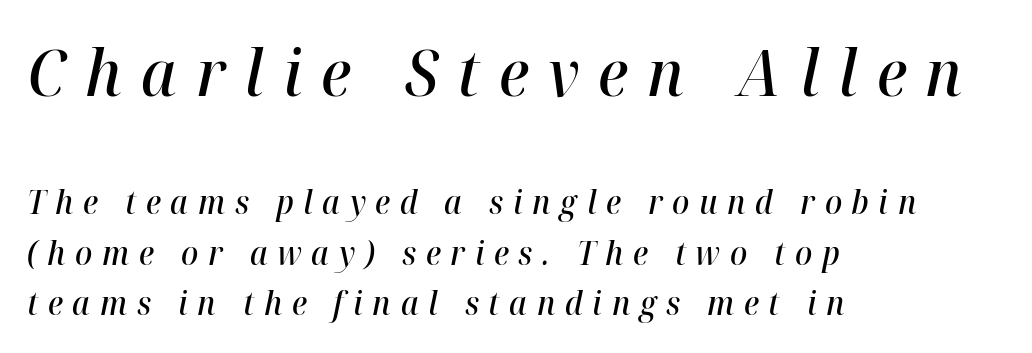
Students, note that the glyphs here are deliberately spaced far apart. The composition opens big and finishes small. These lines are set flush left with a ragged right edge. The passage shown is typed in a proportional face where columns would drift. Bare-footed words on every line. Is the type slanted? Yes — the strokes lean at a clear angle.
